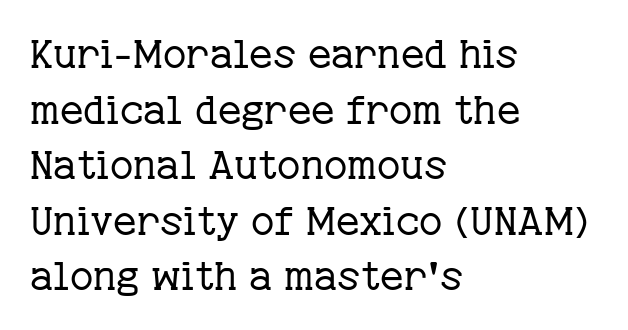
The text was rendered using a seriffed face with decorative stroke endings. What's the leading like? Ordinary, nothing unusual. These lines were composed using upright roman letters. These lines stack with their left ends in a neat column. The letters advance in unequal steps, a hallmark of proportional type.
